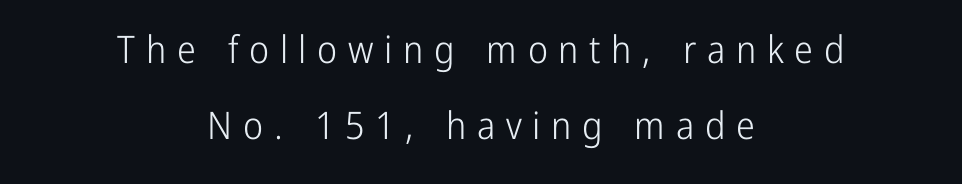
Q: Is the text bold? A: No.
Q: Is the text italic (slanted)? A: No, it is upright.
Q: Is the typeface a serif or a sans-serif typeface? A: Sans-serif.
Q: Is the text underlined? A: No.
Q: How is the paragraph aligned? A: Centered.
Q: Is the spacing between letters normal or unusually wide? A: Unusually wide.
Q: Is the spacing between lines tight, normal or loose? A: Loose.
Q: Width (condensed, normal, or wide)? A: Condensed.
Q: Stroke contrast? A: Low.
Q: x-height? A: Medium.
Q: Monospaced? A: No.
